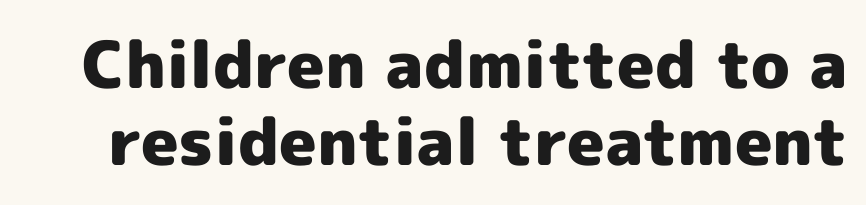
The image shows 65 px heavy sans-serif type, upright; set line spacing 1.19x, normal letter spacing, not underlined; a medium x-height.
